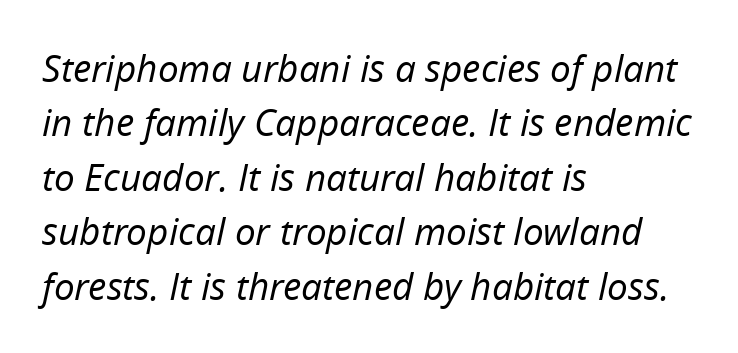
{"italic": "yes", "lean": "right", "slant_degrees": 12, "bold": "no", "weight": "regular", "width": "normal", "stroke_contrast": "low", "x_height": "medium", "monospaced": "no", "underline": "no", "align": "left", "line_spacing": "normal", "line_spacing_ratio": 1.47, "letter_spacing": "normal", "letter_spacing_em": 0.0, "glyph_px": 37}
